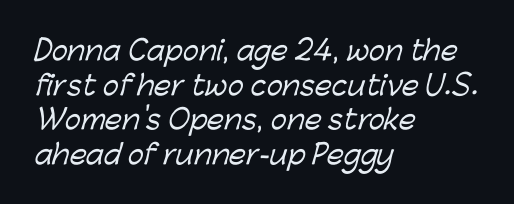
{"underline": "no", "align": "left", "line_spacing": "normal", "line_spacing_ratio": 1.28, "letter_spacing": "normal", "letter_spacing_em": 0.0, "glyph_px": 27}
